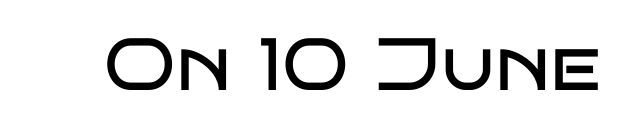
Q: Is the text bold? A: No.
Q: Is the text italic (slanted)? A: No, it is upright.
Q: Is the typeface a serif or a sans-serif typeface? A: Sans-serif.
Q: Is the text underlined? A: No.
Q: Is the spacing between letters normal or unusually wide? A: Normal.
Q: Width (condensed, normal, or wide)? A: Wide.
Q: Stroke contrast? A: Low.
Q: x-height? A: Large.
Q: Monospaced? A: No.
